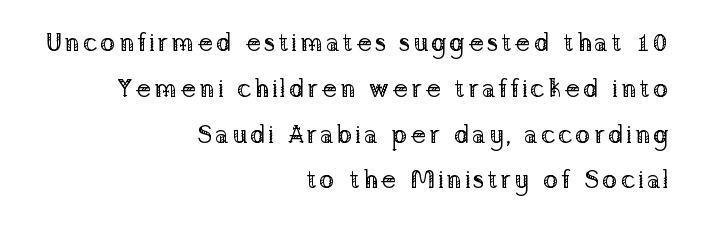
Letters rest on an invisible, unmarked baseline. Italic? Not at all — the glyphs are vertical. All the whitespace from short lines collects on the left. Weight: in the light-to-regular range.
